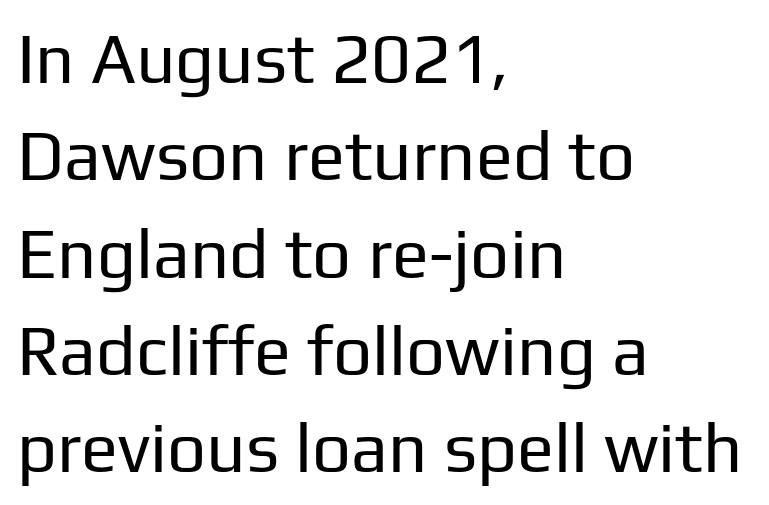
Q: Is the text bold? A: No.
Q: Is the text italic (slanted)? A: No, it is upright.
Q: Is the typeface a serif or a sans-serif typeface? A: Sans-serif.
Q: Is the text underlined? A: No.
Q: How is the paragraph aligned? A: Left-aligned.
Q: Is the spacing between letters normal or unusually wide? A: Normal.
Q: Is the spacing between lines tight, normal or loose? A: Normal.
Q: Width (condensed, normal, or wide)? A: Normal.
Q: Stroke contrast? A: Low.
Q: x-height? A: Medium.
Q: Monospaced? A: No.
